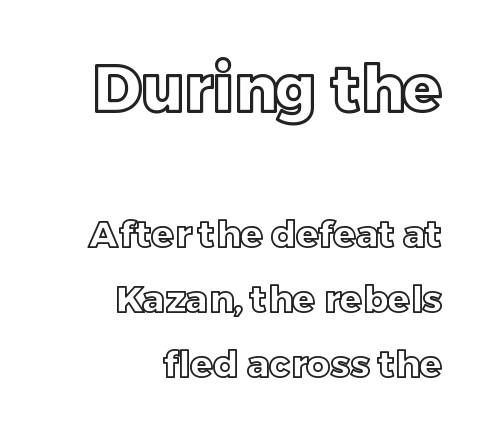
The baseline area is clear. If you drew a line through each stem, it would be perfectly vertical. Reading top to bottom, the characters get smaller at the block break. The letters sit at their default tracking, neither squeezed nor spread. These lines are set flush right with a ragged left edge.
